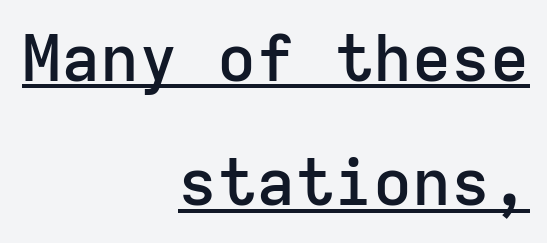
The passage shown stacks its lines with a broad gap. The passage shown is underscored from start to finish. Look at the bottom of the vertical strokes: they stop flat, with no serifs. The letters stand upright; this is a roman face. Caption: multi-line text, flush right, ragged left.
